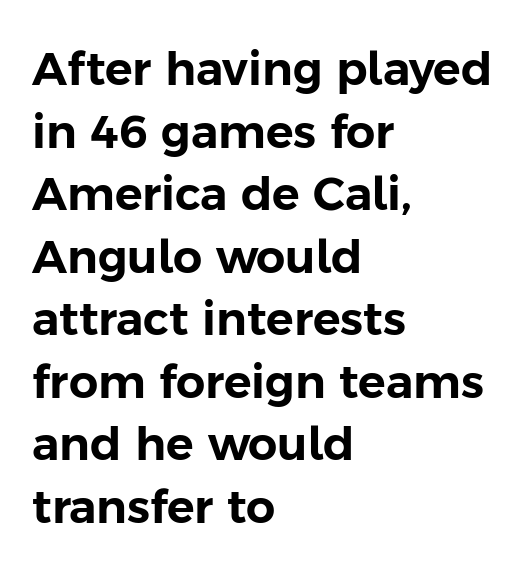
Nothing unusual about the tracking: characters are spaced as the font intends. In terms of leading, this rendering sits right in the middle. The passage shown is typed in a proportional face where columns would drift. When letters stand straight like this, we call the style roman or upright. Leftover space on each line is placed entirely after the last word. Underlining? Definitely not there.
